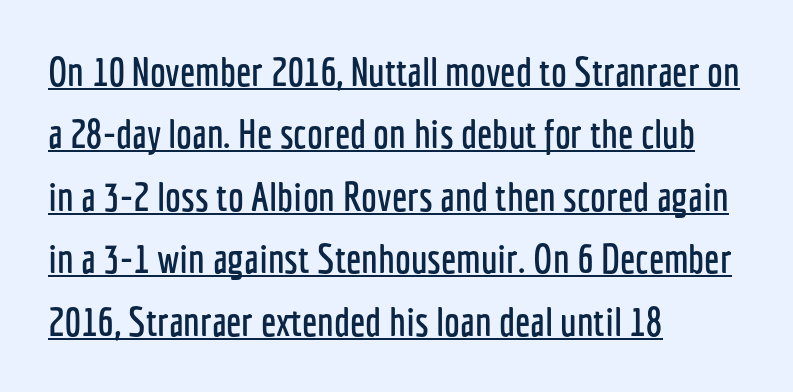
The image shows 40 px condensed sans-serif type, upright; set left-aligned, normal line spacing (1.56x), normal letter spacing, underlined; low stroke contrast and a medium x-height.
